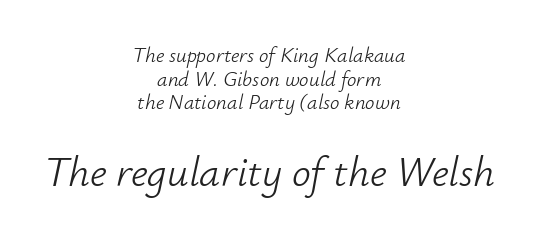
Q: Is the text bold? A: No.
Q: Is the text italic (slanted)? A: Yes, it leans right by about 12 degrees.
Q: Is the text underlined? A: No.
Q: How is the paragraph aligned? A: Centered.
Q: Is the spacing between letters normal or unusually wide? A: Normal.
Q: Is the spacing between lines tight, normal or loose? A: Tight.
Q: Which block of text is set in a larger size, the first (top) or the second (bottom)? A: The second (bottom) one.
Q: Width (condensed, normal, or wide)? A: Normal.
Q: Stroke contrast? A: Low.
Q: x-height? A: Small.
Q: Monospaced? A: No.
